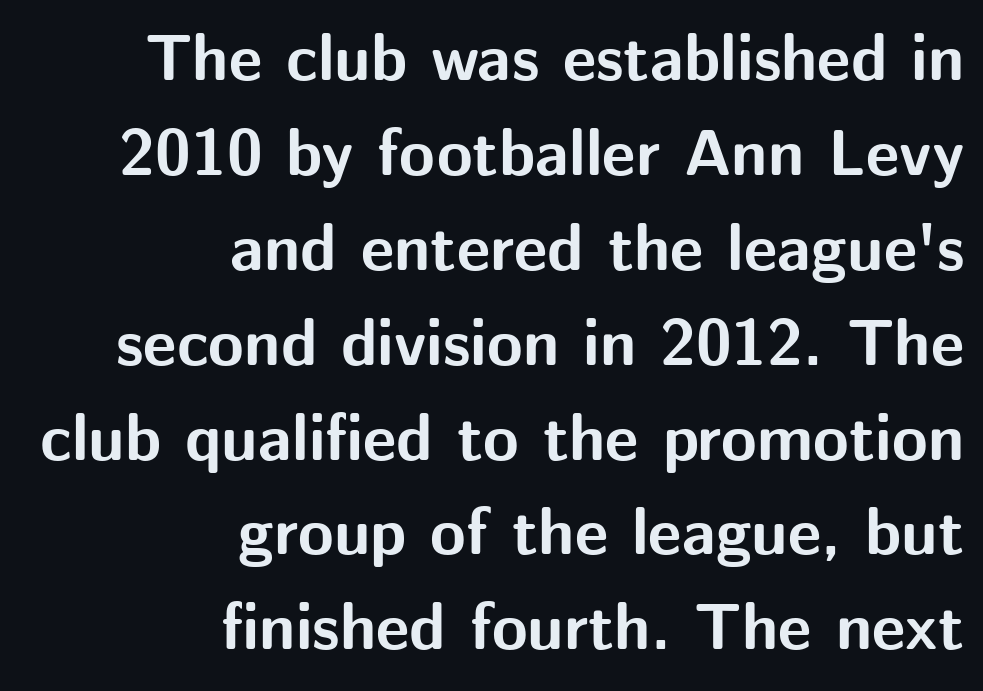
Compared with a flush-left layout, this one pins lines to the opposite, right side. Descender tails drop into unmarked territory. Notice how descenders clear the ascenders below comfortably — that's standard leading. No feet cap the strokes, marking this as sans-serif type. Plenty of ink on the page — the face is bold. The passage shown has conventional tracking throughout.
